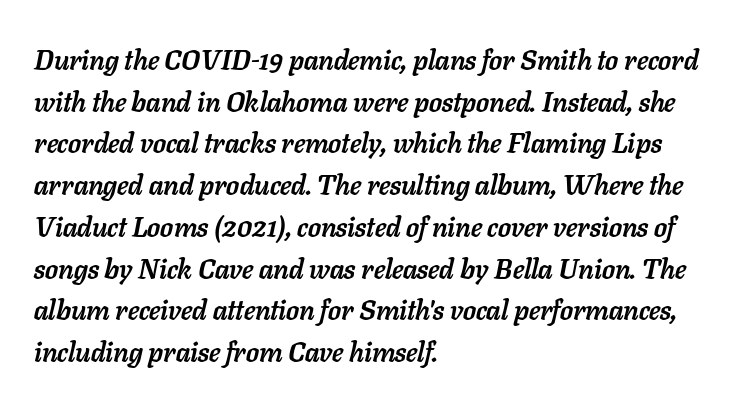
The line-height multiplier appears to be the usual default. The passage shown has conventional tracking throughout. Every character sits at an angle, as italics do. A typesetter would call this proportional, since set widths differ per character. Chunky letters — that's bold for sure. Notice how the passage keeps a crisp vertical edge on the left only.
